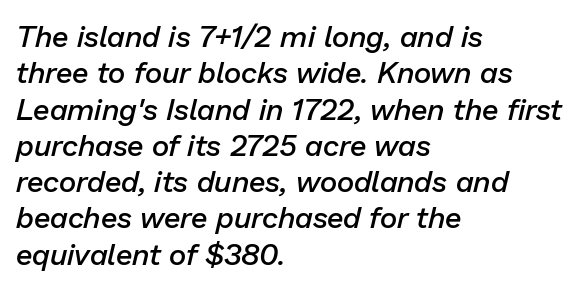
The image shows 30 px semibold type, italic (leaning right); set left-aligned, line spacing 1.21x, normal letter spacing, not underlined; low stroke contrast and a medium x-height.
